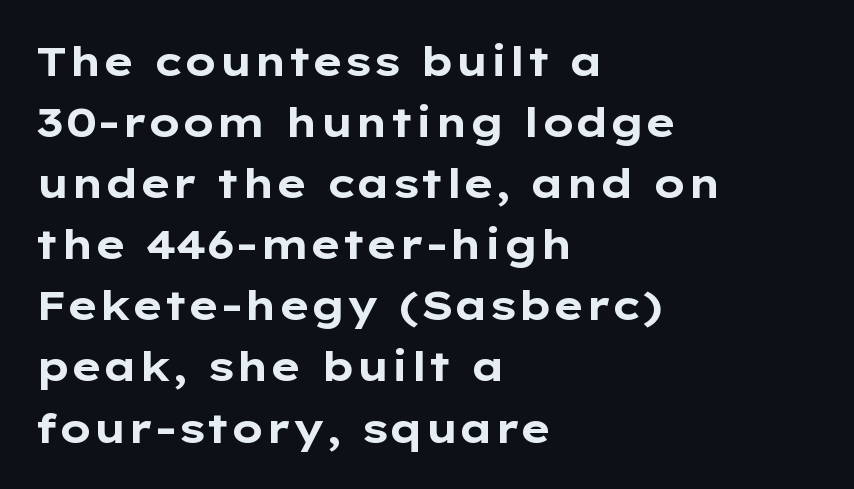
Q: Is the text bold? A: Yes.
Q: Is the text italic (slanted)? A: No, it is upright.
Q: Is the typeface a serif or a sans-serif typeface? A: Sans-serif.
Q: Is the text underlined? A: No.
Q: How is the paragraph aligned? A: Left-aligned.
Q: Is the spacing between letters normal or unusually wide? A: Normal.
Q: Is the spacing between lines tight, normal or loose? A: Normal.
Q: Width (condensed, normal, or wide)? A: Wide.
Q: Stroke contrast? A: Low.
Q: x-height? A: Medium.
Q: Monospaced? A: No.
